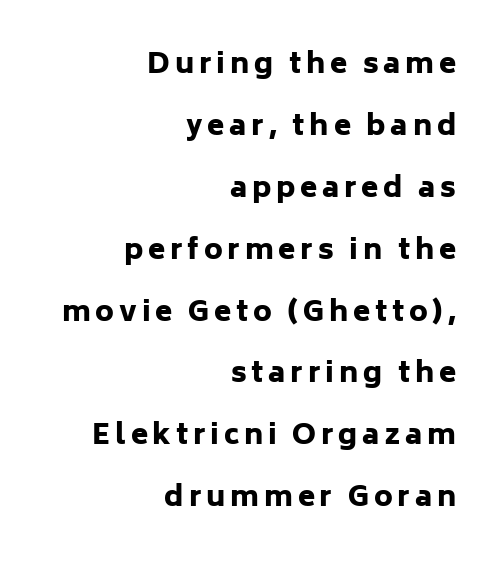
The image shows 28 px heavy sans-serif type, upright; set right-aligned, loose line spacing (2.21x), not underlined; low stroke contrast and a medium x-height.
